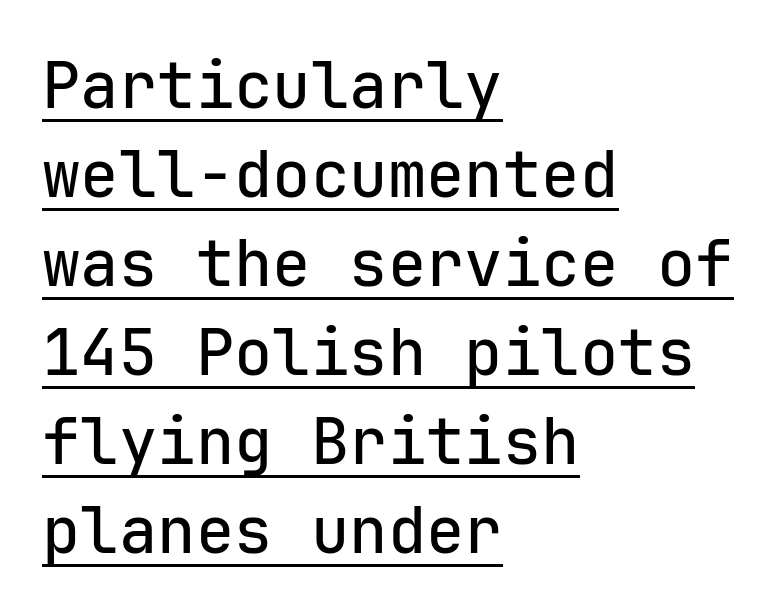
Q: Is the text italic (slanted)? A: No, it is upright.
Q: Is the typeface a serif or a sans-serif typeface? A: Sans-serif.
Q: Is the text underlined? A: Yes.
Q: How is the paragraph aligned? A: Left-aligned.
Q: Is the spacing between letters normal or unusually wide? A: Normal.
Q: Is the spacing between lines tight, normal or loose? A: Normal.
Q: Width (condensed, normal, or wide)? A: Normal.
Q: Stroke contrast? A: Low.
Q: x-height? A: Medium.
Q: Monospaced? A: Yes.
